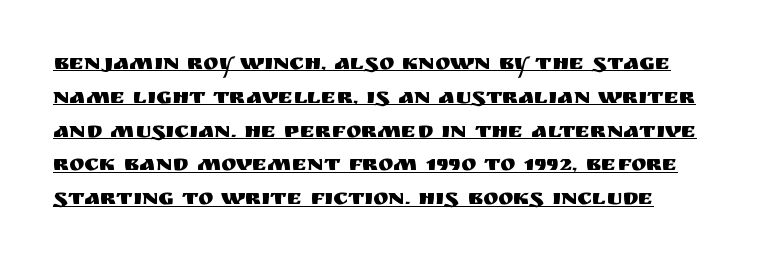
Q: Is the text italic (slanted)? A: No, it is upright.
Q: Is the text underlined? A: Yes.
Q: Is the spacing between letters normal or unusually wide? A: Normal.
Q: Is the spacing between lines tight, normal or loose? A: Normal.
